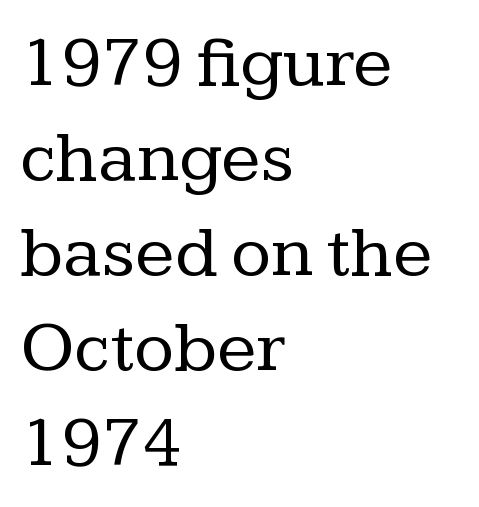
{"serif": "yes", "italic": "no", "bold": "no", "weight": "regular", "width": "normal", "stroke_contrast": "low", "x_height": "medium", "monospaced": "no", "underline": "no", "align": "left", "line_spacing": "normal", "line_spacing_ratio": 1.3, "letter_spacing": "normal", "letter_spacing_em": 0.0, "glyph_px": 73}
